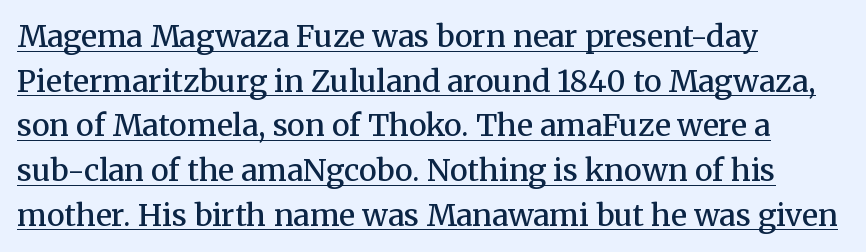
The letters advance in unequal steps, a hallmark of proportional type. Every character sits straight up, as roman type does. Firm but not heavy-handed strokes: this text is semibold. The rag falls on the right side of this text block.
